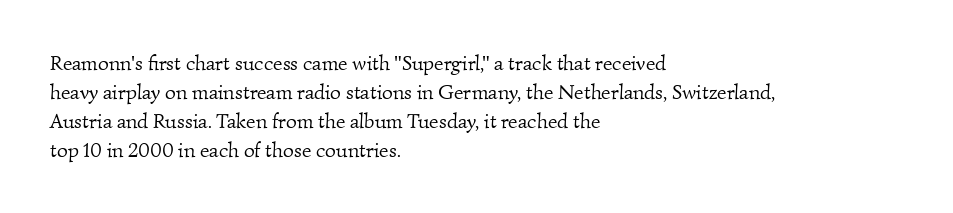
Q: Is the text bold? A: No.
Q: Is the text underlined? A: No.
Q: How is the paragraph aligned? A: Left-aligned.
Q: Is the spacing between letters normal or unusually wide? A: Normal.
Q: Is the spacing between lines tight, normal or loose? A: Normal.
